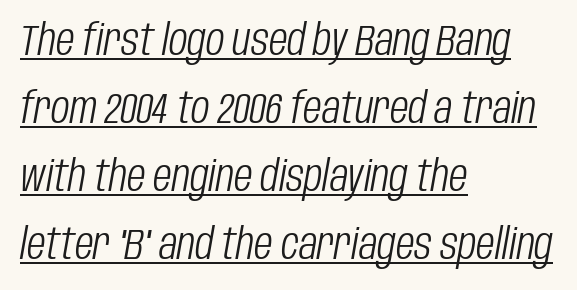
{"italic": "yes", "lean": "right", "slant_degrees": 10, "bold": "no", "weight": "light", "width": "condensed", "stroke_contrast": "low", "x_height": "large", "monospaced": "no", "underline": "yes", "align": "left", "line_spacing": "normal", "line_spacing_ratio": 1.58, "letter_spacing": "normal", "letter_spacing_em": 0.0, "glyph_px": 43}
